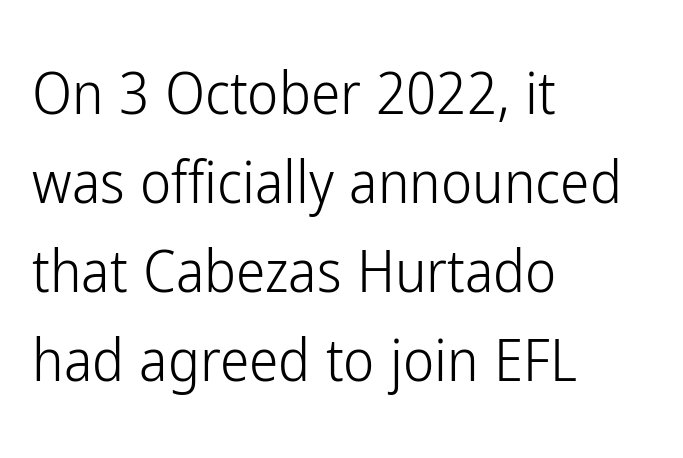
The image shows 59 px light, condensed sans-serif type, upright; set left-aligned, normal line spacing (1.51x), normal letter spacing, not underlined; low stroke contrast and a medium x-height.
